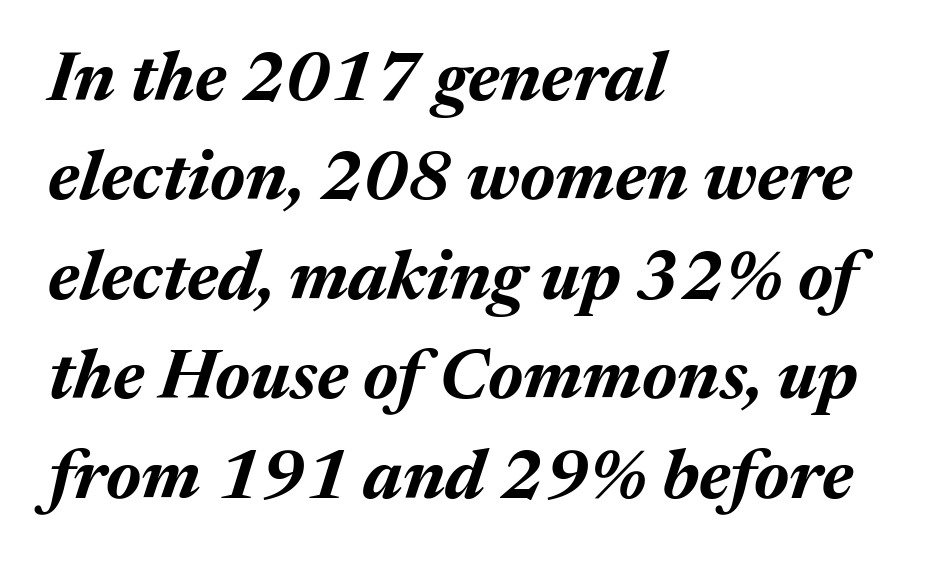
The image shows 70 px bold type, italic (leaning right); set left-aligned, normal line spacing (1.42x), normal letter spacing, not underlined; medium stroke contrast and a medium x-height.
